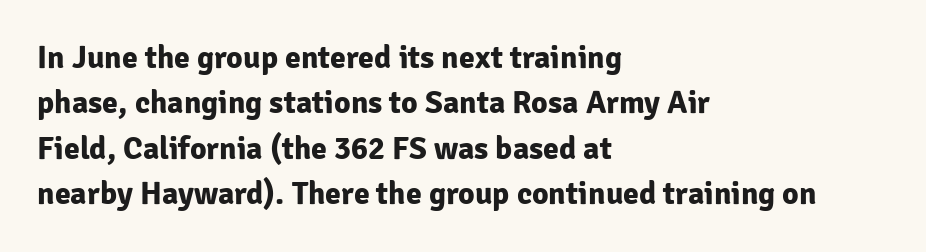
This sample uses a sans-serif face. Rows of type keep a routine distance in the vertical direction. Each letter keeps its own natural width here, so spacing adapts to shape. A bare baseline throughout the passage.
